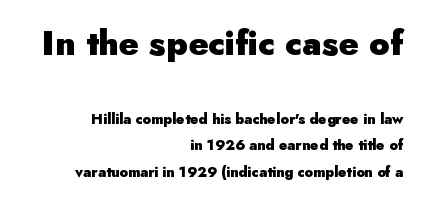
A flush-right, rag-left setting is used for this passage. These words are printed bold, with thick strokes throughout. The letterforms sit shoulder to shoulder at normal distance. Rule under the text: the space is simply empty. In terms of posture, this sample is upright. The text was rendered using a sans face with plain stroke endings.
